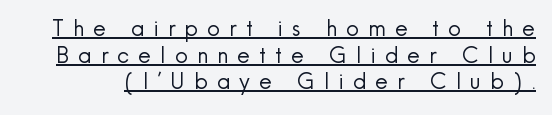
No heavy texture on the line: the type isn't bold. A typographer would call this underscored text. Characters follow at a spacing far wider than the type designer built in. This is roman type, the default non-slanted kind.
